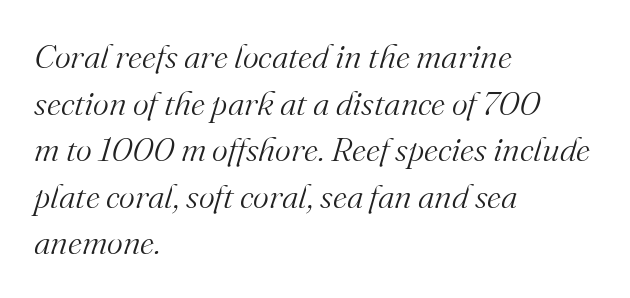
Q: Is the text bold? A: No.
Q: Is the text italic (slanted)? A: Yes, it leans right by about 16 degrees.
Q: Is the typeface a serif or a sans-serif typeface? A: Serif.
Q: Is the text underlined? A: No.
Q: How is the paragraph aligned? A: Left-aligned.
Q: Is the spacing between letters normal or unusually wide? A: Normal.
Q: Is the spacing between lines tight, normal or loose? A: Normal.
Q: Width (condensed, normal, or wide)? A: Normal.
Q: Stroke contrast? A: Medium.
Q: x-height? A: Small.
Q: Monospaced? A: No.
